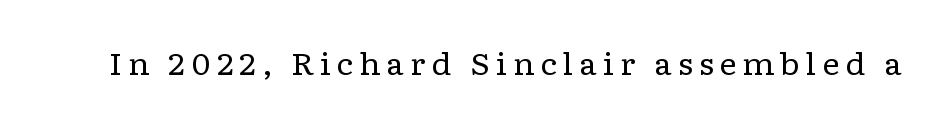
The image shows 30 px regular-weight, wide serif type, upright; set not underlined; low stroke contrast and a medium x-height.
